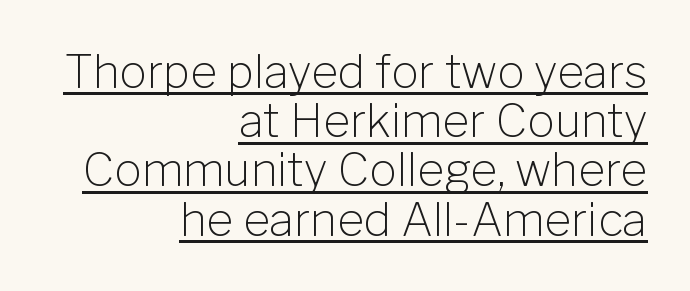
The designer went with a sans here, leaving each stem footless. The rendered words wear a rule along their underside. Reading down the column, the eye jumps only a short way to each next line. Quick note: not italic, upright. The gaps between neighbouring characters are ordinary and unremarkable.
